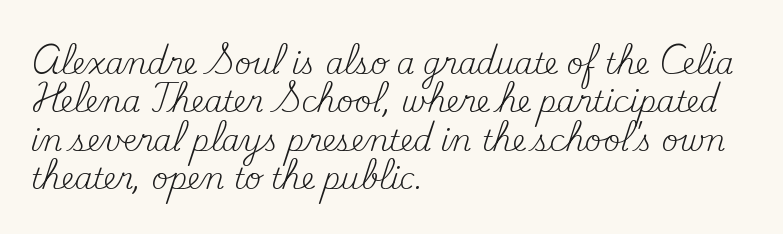
Q: Is the text bold? A: No.
Q: Is the text italic (slanted)? A: Yes.
Q: Is the typeface a serif or a sans-serif typeface? A: Serif.
Q: Is the text underlined? A: No.
Q: How is the paragraph aligned? A: Left-aligned.
Q: Is the spacing between letters normal or unusually wide? A: Normal.
Q: Is the spacing between lines tight, normal or loose? A: Normal.
Q: Width (condensed, normal, or wide)? A: Normal.
Q: Stroke contrast? A: Medium.
Q: x-height? A: Small.
Q: Monospaced? A: No.
